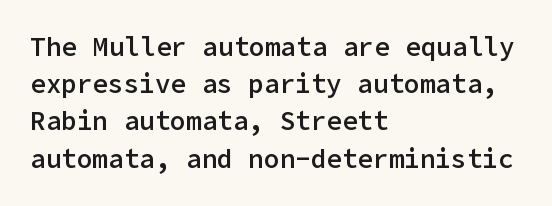
The image shows 26 px text type, upright; set left-aligned, normal line spacing (1.43x), normal letter spacing, not underlined.
